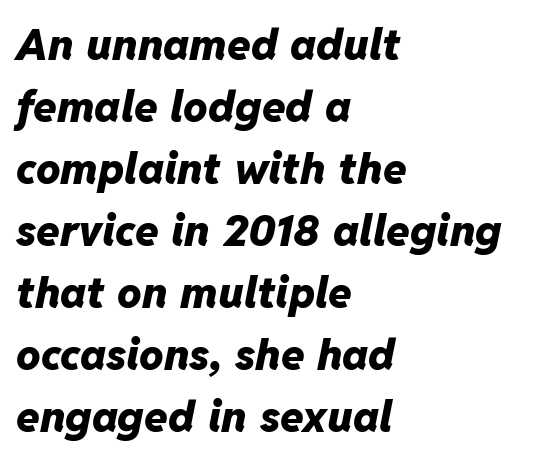
{"italic": "yes", "lean": "right", "slant_degrees": 11, "bold": "yes", "weight": "heavy", "width": "normal", "stroke_contrast": "low", "x_height": "medium", "monospaced": "no", "underline": "no", "align": "left", "line_spacing": "normal", "line_spacing_ratio": 1.44, "letter_spacing": "normal", "letter_spacing_em": 0.0, "glyph_px": 43}
